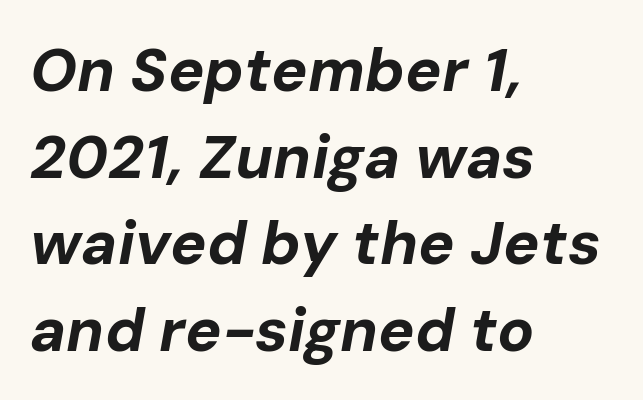
Q: Is the text bold? A: Yes.
Q: Is the text italic (slanted)? A: Yes, it leans right by about 10 degrees.
Q: Is the text underlined? A: No.
Q: How is the paragraph aligned? A: Left-aligned.
Q: Is the spacing between letters normal or unusually wide? A: Normal.
Q: Is the spacing between lines tight, normal or loose? A: Normal.
Q: Width (condensed, normal, or wide)? A: Normal.
Q: Stroke contrast? A: Low.
Q: x-height? A: Medium.
Q: Monospaced? A: No.
